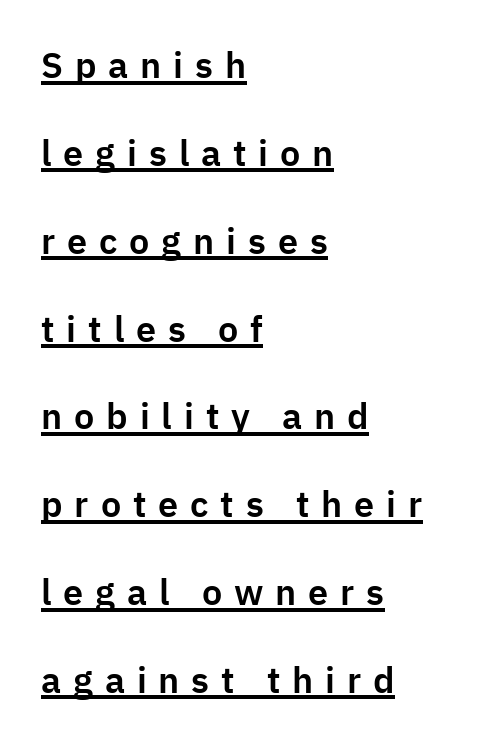
The image shows 36 px sans-serif type, upright; set left-aligned, loose line spacing (2.44x), unusually wide letter spacing (+0.33 em), underlined; low stroke contrast and a medium x-height.
